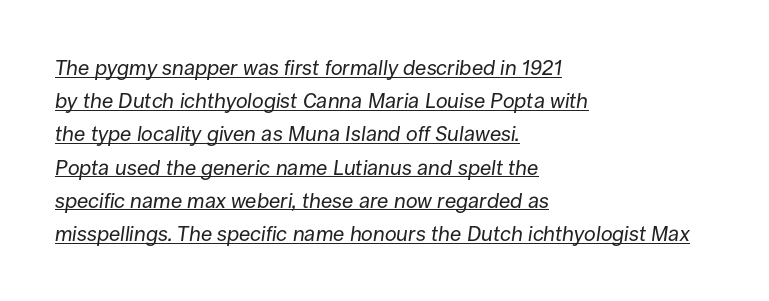
Q: Is the text bold? A: No.
Q: Is the text italic (slanted)? A: Yes, it leans right by about 8 degrees.
Q: Is the text underlined? A: Yes.
Q: How is the paragraph aligned? A: Left-aligned.
Q: Is the spacing between letters normal or unusually wide? A: Normal.
Q: Is the spacing between lines tight, normal or loose? A: Normal.
